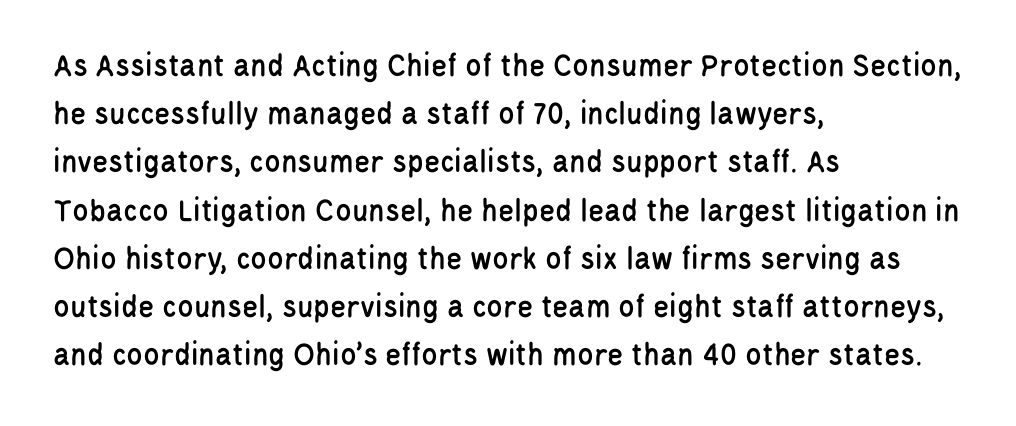
A typesetter would label this face a sans. Upright lettering throughout. The foot of each line stays bare and open. A typesetter would call this proportional, since set widths differ per character.
